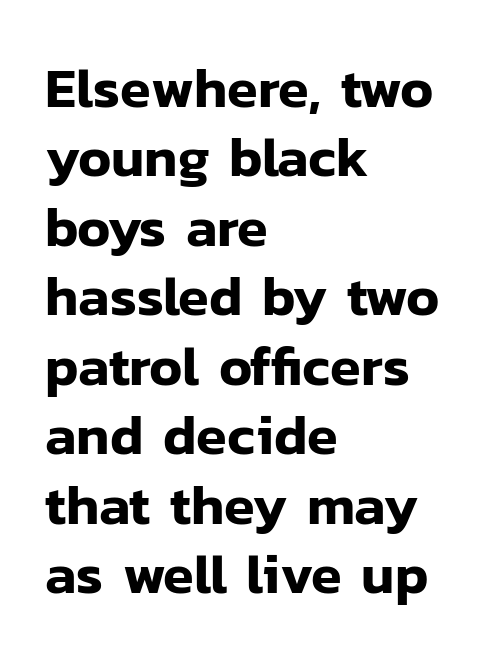
The image shows 56 px sans-serif type, upright; set left-aligned, line spacing 1.24x, normal letter spacing, not underlined; low stroke contrast and a medium x-height.
